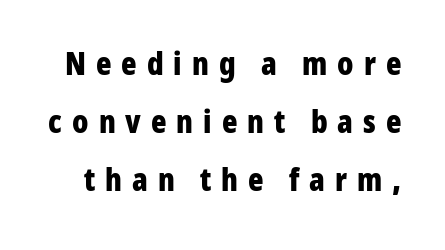
{"serif": "no", "italic": "no", "bold": "yes", "weight": "bold", "width": "condensed", "stroke_contrast": "low", "x_height": "medium", "monospaced": "no", "underline": "no", "line_spacing_ratio": 1.82, "letter_spacing": "wide", "letter_spacing_em": 0.31, "glyph_px": 32}
